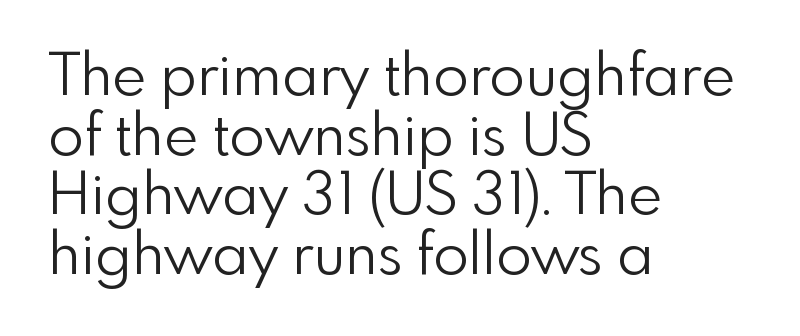
The image shows 59 px light sans-serif type, upright; set left-aligned, tight line spacing (1.01x), normal letter spacing, not underlined; a small x-height.
